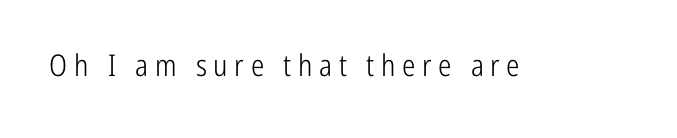
{"serif": "no", "italic": "no", "bold": "no", "weight": "light", "width": "condensed", "stroke_contrast": "low", "x_height": "medium", "monospaced": "no", "underline": "no", "letter_spacing": "wide", "letter_spacing_em": 0.22, "glyph_px": 30}
